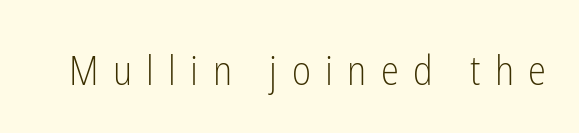
Q: Is the text bold? A: No.
Q: Is the text italic (slanted)? A: No, it is upright.
Q: Is the typeface a serif or a sans-serif typeface? A: Sans-serif.
Q: Is the text underlined? A: No.
Q: Is the spacing between letters normal or unusually wide? A: Unusually wide.
Q: Width (condensed, normal, or wide)? A: Condensed.
Q: Stroke contrast? A: Low.
Q: x-height? A: Medium.
Q: Monospaced? A: No.
